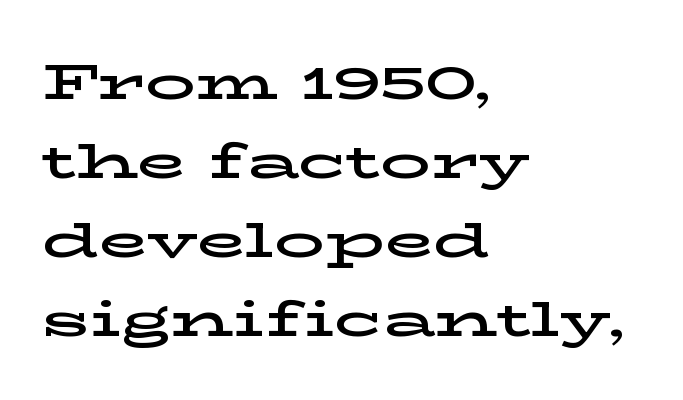
Q: Is the text italic (slanted)? A: No, it is upright.
Q: Is the typeface a serif or a sans-serif typeface? A: Serif.
Q: Is the text underlined? A: No.
Q: How is the paragraph aligned? A: Left-aligned.
Q: Is the spacing between letters normal or unusually wide? A: Normal.
Q: Is the spacing between lines tight, normal or loose? A: Normal.
Q: Width (condensed, normal, or wide)? A: Wide.
Q: Stroke contrast? A: Low.
Q: x-height? A: Medium.
Q: Monospaced? A: No.
